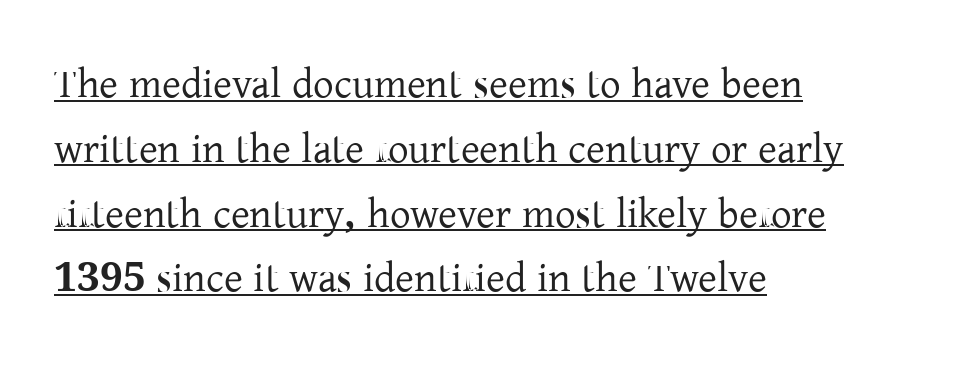
{"serif": "yes", "italic": "no", "width": "normal", "stroke_contrast": "low", "x_height": "medium", "monospaced": "no", "underline": "yes", "align": "left", "line_spacing": "normal", "line_spacing_ratio": 1.58, "letter_spacing": "normal", "letter_spacing_em": 0.0, "glyph_px": 41}
